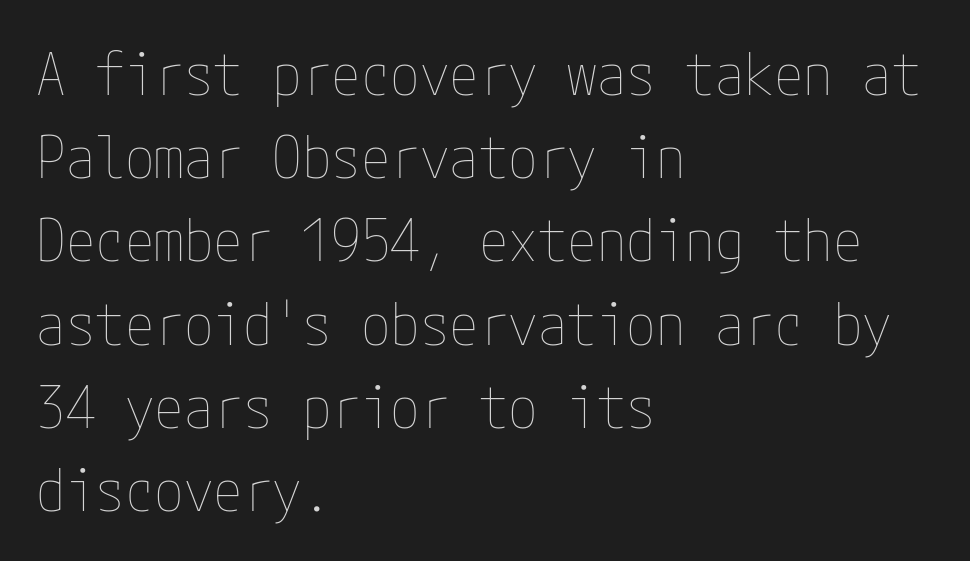
Q: Is the text bold? A: No.
Q: Is the text italic (slanted)? A: No, it is upright.
Q: Is the text underlined? A: No.
Q: How is the paragraph aligned? A: Left-aligned.
Q: Is the spacing between letters normal or unusually wide? A: Normal.
Q: Is the spacing between lines tight, normal or loose? A: Normal.
Q: Width (condensed, normal, or wide)? A: Condensed.
Q: Stroke contrast? A: Low.
Q: x-height? A: Medium.
